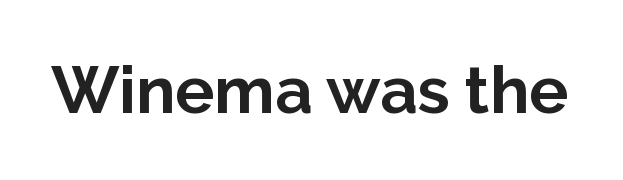
{"serif": "no", "italic": "no", "bold": "yes", "weight": "bold", "width": "normal", "stroke_contrast": "low", "x_height": "medium", "monospaced": "no", "underline": "no", "letter_spacing": "normal", "letter_spacing_em": 0.0, "glyph_px": 65}
